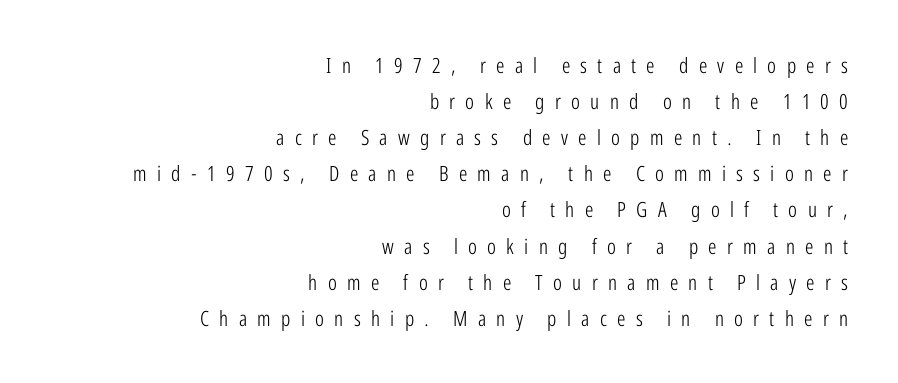
Descenders hang freely into open space. This sample uses expanded letter spacing, leaving extra air between glyphs. Where is the straight margin? On the right. Nothing heavy about these letters — not bold at all. Posture: straight, roman, zero tilt.
